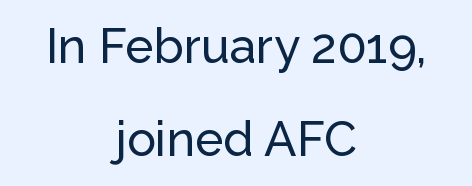
{"serif": "no", "italic": "no", "width": "normal", "stroke_contrast": "low", "x_height": "medium", "monospaced": "no", "underline": "no", "align": "center", "line_spacing": "loose", "line_spacing_ratio": 1.94, "letter_spacing": "normal", "letter_spacing_em": 0.0, "glyph_px": 48}
